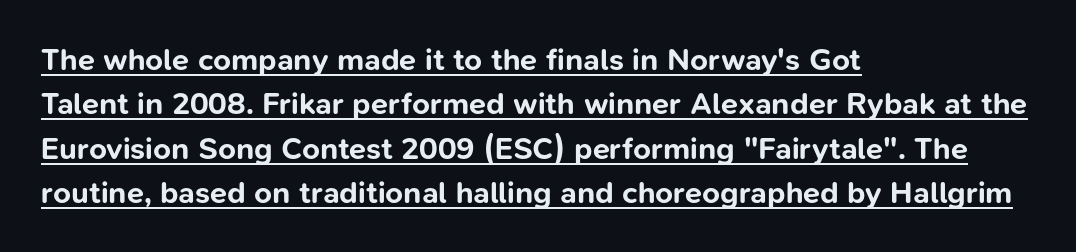
The image shows 31 px bold sans-serif type, upright; set left-aligned, normal line spacing (1.43x), normal letter spacing, underlined; low stroke contrast and a medium x-height.
